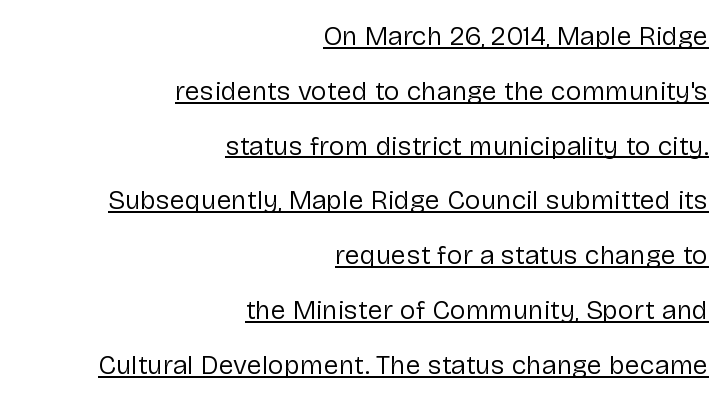
The lines are spread far apart with generous leading. Between one letter and the next there's only the usual sliver of space. The rendered words wear a rule along their underside. Ascenders rise straight up at ninety degrees. Stems here are at most as thick as an everyday book face. Teacher's note: observe the even right margin — that is flush-right alignment.
